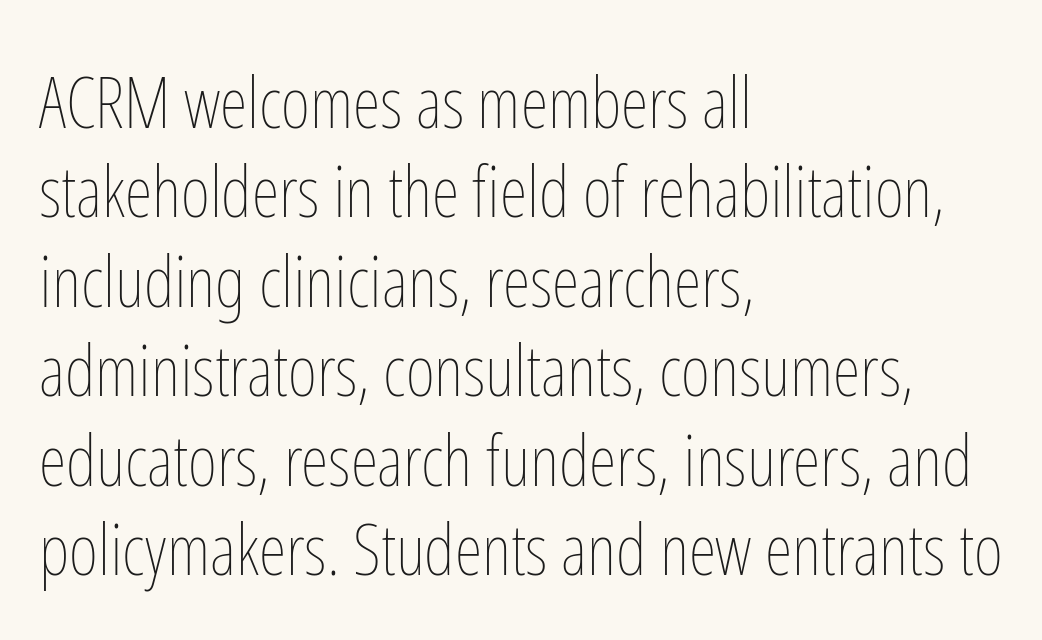
The line texture is even and compact thanks to regular tracking. The lines in this sample share a left origin and differ only in where they stop. Heft: none added — not bold. Leading: standard.
